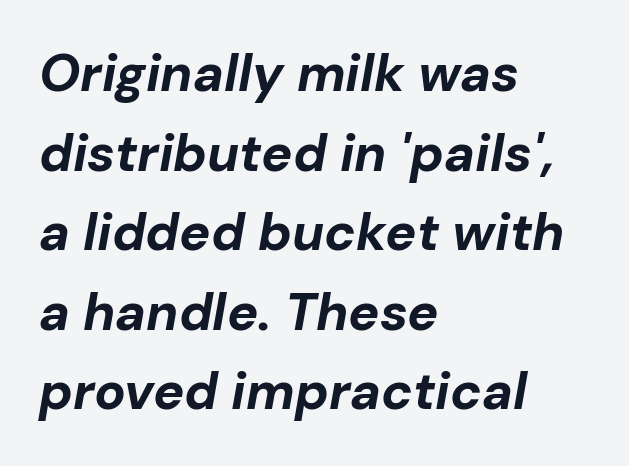
The designer left line spacing at the default. Is this a fixed-width face? No — the glyphs have proportional, varying widths. Typographic density is high because the face is bold. These lines stack with their left ends in a neat column.
